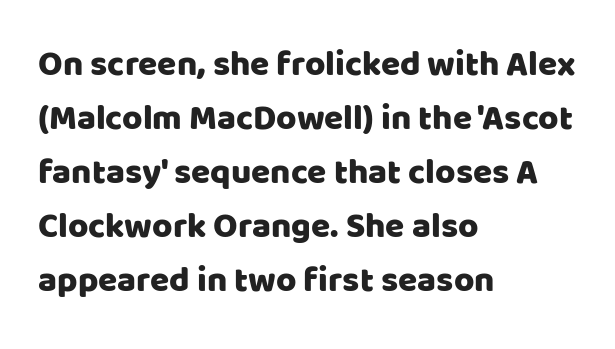
In terms of letterform style, serifs are entirely absent. Descender tails drop into unmarked territory. Posture: vertical. There is no visible air inserted between adjacent glyphs.
